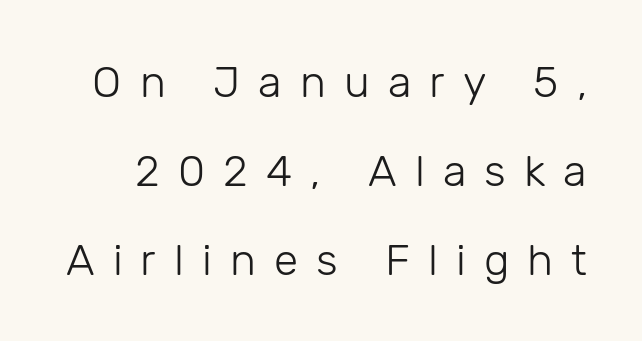
Quick note: underline off. What stands out about the letter spacing? Its width — letters are far apart. To sum up the face: it is a sans, with no serifs. The letters stand straight up with perfectly vertical stems.
